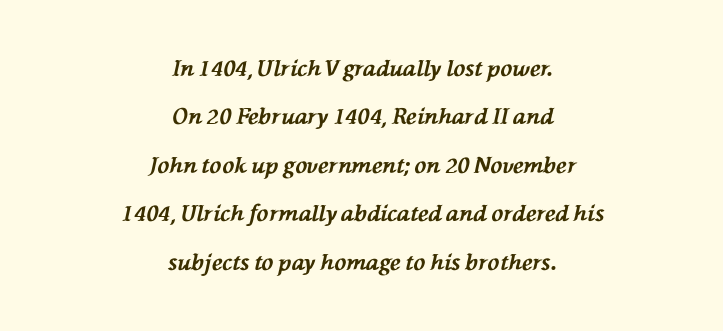
The image shows 22 px bold type, italic (leaning left); set centered, loose line spacing (2.2x), normal letter spacing, not underlined.
